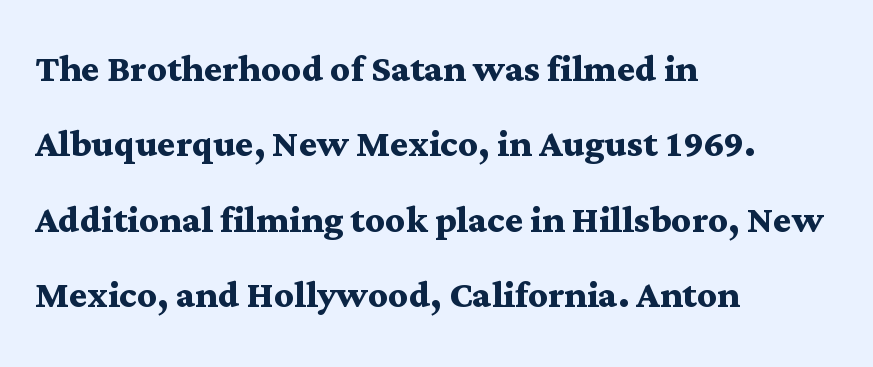
The image shows 48 px semibold, wide serif type, upright; set left-aligned, normal line spacing (1.57x), normal letter spacing, not underlined; medium stroke contrast and a medium x-height.
